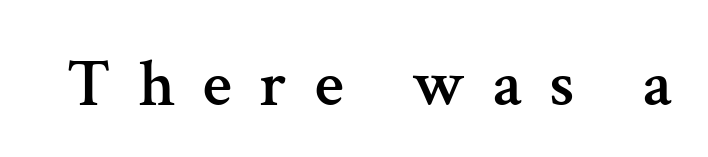
Spacing verdict: proportional, widths tailored to each character. The font's upright variant was chosen for this text. The characters display serif detailing at their extremities. The glyphs are unaccompanied by any horizontal stroke below them.
